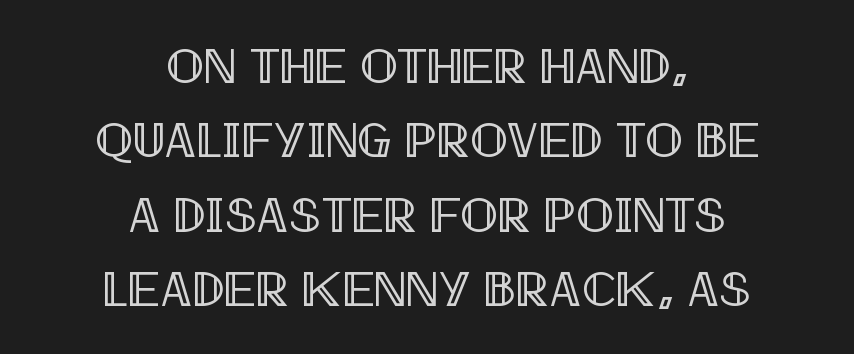
When letters stand straight like this, we call the style roman or upright. The area under the type is left untouched. These lines are centered, leaving both edges ragged. A typesetter would call this proportional, since set widths differ per character.
